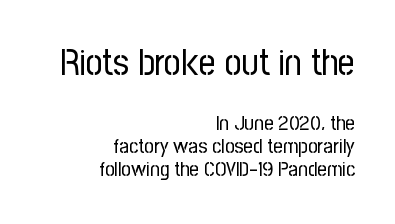
Character widths vary here, with narrow letters taking less room than wide ones. Is the letter spacing exaggerated? No — it looks like the ordinary default. Think standard paragraph weight, or any step lighter than that. Designer's note — italics off, roman on. This block would grow much taller if given ordinary leading; it's compressed now.
